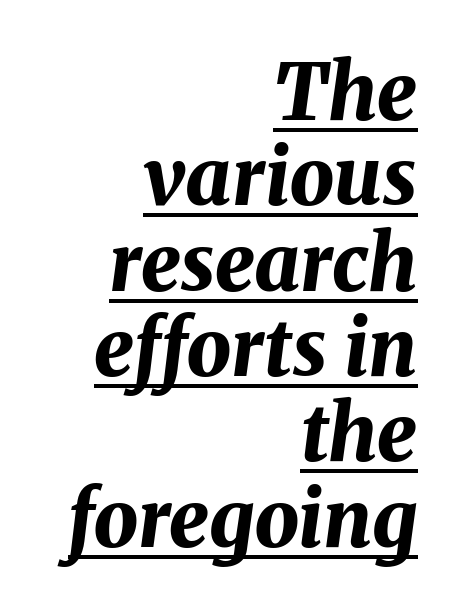
The passage is arranged like a letterhead date or caption credit — flush right. The lines are packed closely together with very little leading. Rendered with sloped, italic letterforms. The face used here is proportionally spaced, like ordinary book or web type. Is the type bold? Yes — the strokes are clearly thick and heavy. The tracking reads as untouched default to a designer's eye.
